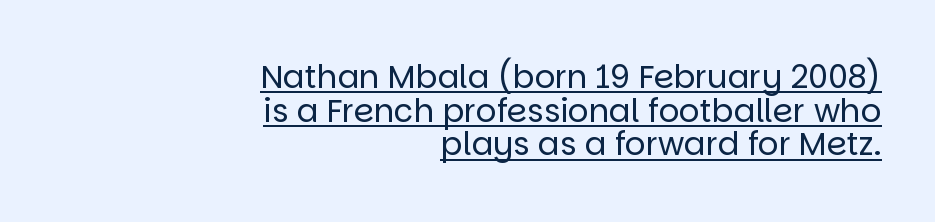
{"serif": "no", "italic": "no", "bold": "no", "weight": "regular", "width": "normal", "stroke_contrast": "low", "x_height": "large", "monospaced": "no", "underline": "yes", "align": "right", "line_spacing": "tight", "line_spacing_ratio": 1.05, "letter_spacing": "normal", "letter_spacing_em": 0.0, "glyph_px": 32}
